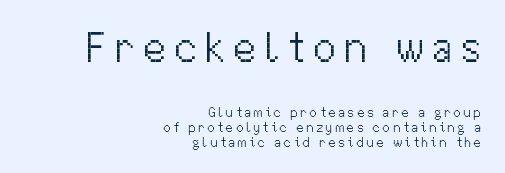
{"serif": "no", "italic": "no", "bold": "no", "weight": "light", "width": "normal", "stroke_contrast": "medium", "x_height": "medium", "monospaced": "no", "underline": "no", "align": "right", "line_spacing": "tight", "line_spacing_ratio": 1.06, "larger_block": "first", "size_ratio": 3.07, "glyph_px": 43}
